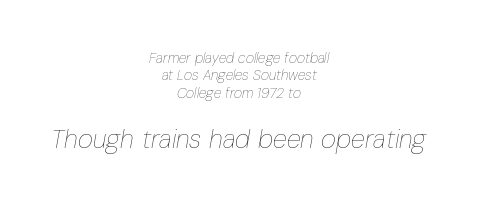
Q: Is the text bold? A: No.
Q: Is the text italic (slanted)? A: Yes, it leans right by about 10 degrees.
Q: Is the text underlined? A: No.
Q: How is the paragraph aligned? A: Centered.
Q: Is the spacing between letters normal or unusually wide? A: Normal.
Q: Which block of text is set in a larger size, the first (top) or the second (bottom)? A: The second (bottom) one.
